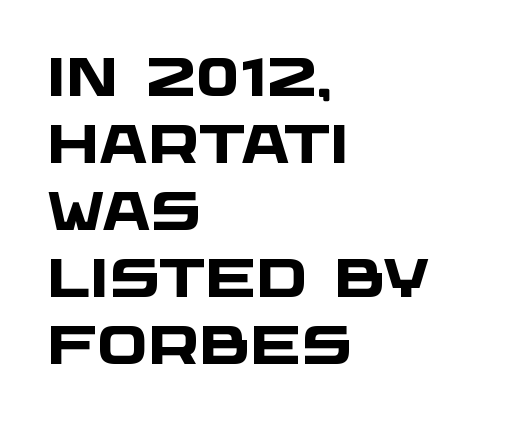
Honestly, there is no underline to notice here at all. This rendering uses left alignment, leaving the right contour irregular. The characters look thick and weighty, a clear bold. To sum up the face: it is a sans, with no serifs.
